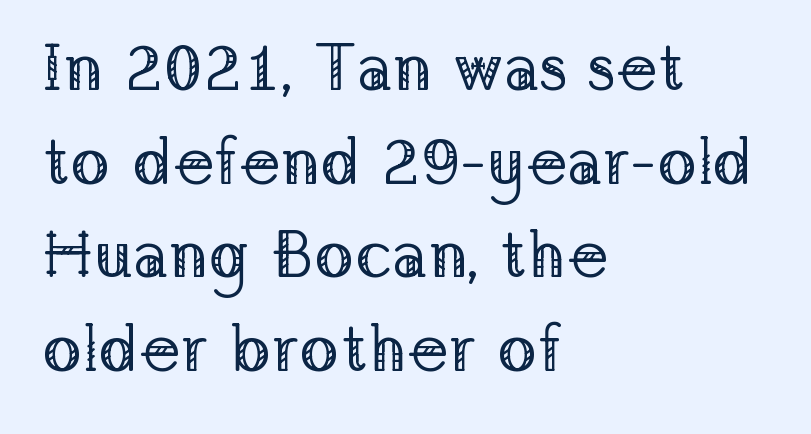
Q: Is the text bold? A: No.
Q: Is the text italic (slanted)? A: No, it is upright.
Q: Is the typeface a serif or a sans-serif typeface? A: Serif.
Q: Is the text underlined? A: No.
Q: How is the paragraph aligned? A: Left-aligned.
Q: Is the spacing between letters normal or unusually wide? A: Normal.
Q: Is the spacing between lines tight, normal or loose? A: Normal.
Q: Width (condensed, normal, or wide)? A: Normal.
Q: Stroke contrast? A: Low.
Q: x-height? A: Medium.
Q: Monospaced? A: No.
